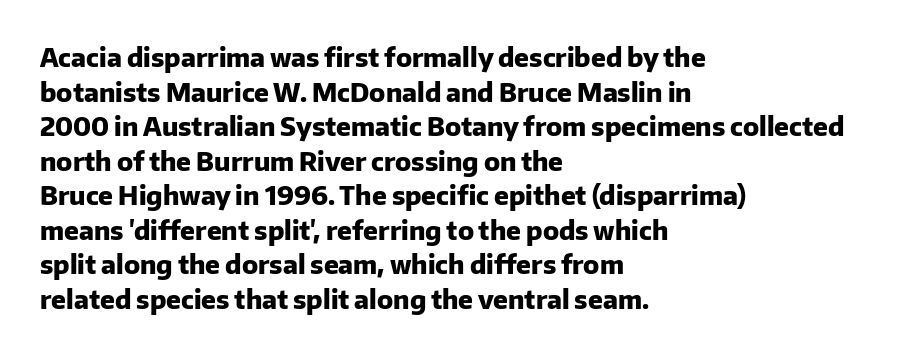
Do the letters lean? They stand straight. Standard letterfit; no display-style spreading of the glyphs. The strip under each line holds only bare page. The rendering anchors every line to the left-hand side. The glyphs have the mass of a bold cut. Quick note: interline space is typical.
